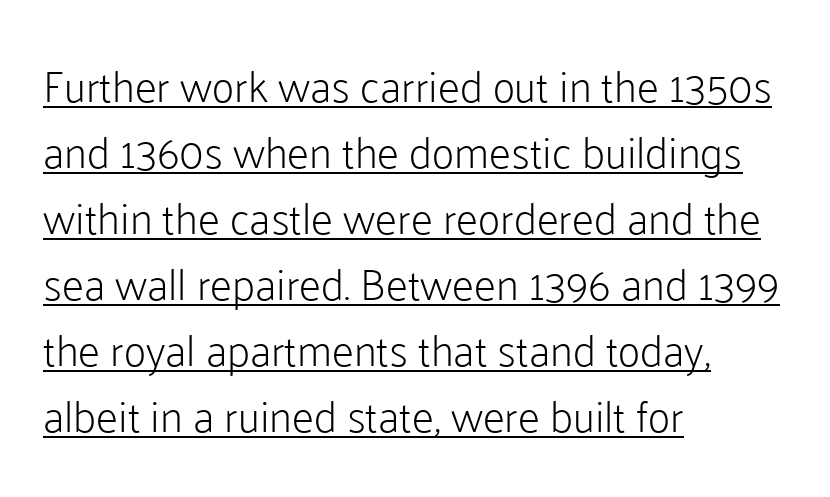
Q: Is the text bold? A: No.
Q: Is the text italic (slanted)? A: No, it is upright.
Q: Is the typeface a serif or a sans-serif typeface? A: Sans-serif.
Q: Is the text underlined? A: Yes.
Q: How is the paragraph aligned? A: Left-aligned.
Q: Is the spacing between letters normal or unusually wide? A: Normal.
Q: Is the spacing between lines tight, normal or loose? A: Normal.
Q: Width (condensed, normal, or wide)? A: Normal.
Q: Stroke contrast? A: Low.
Q: x-height? A: Medium.
Q: Monospaced? A: No.
